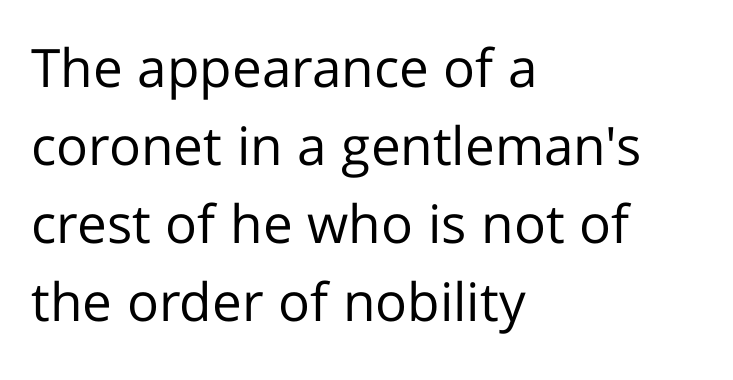
Interline gaps are of average width in this sample. Stems here are at most as thick as an everyday book face. Typeset ragged right — the left edge is the straight one. These lines are composed in type without serifs. Spacing verdict: proportional, widths tailored to each character.
